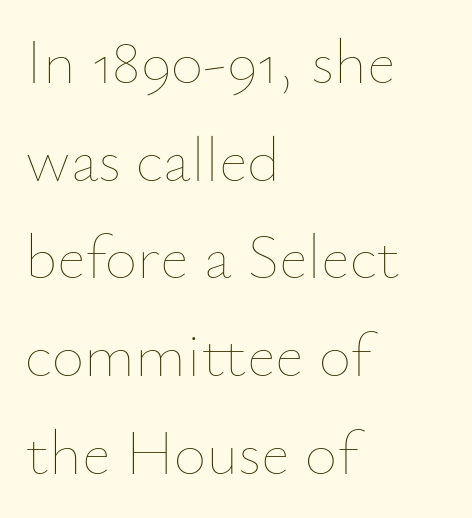
{"italic": "no", "bold": "no", "weight": "thin", "width": "normal", "stroke_contrast": "low", "x_height": "small", "monospaced": "no", "underline": "no", "align": "left", "line_spacing": "normal", "line_spacing_ratio": 1.55, "letter_spacing": "normal", "letter_spacing_em": 0.0, "glyph_px": 63}
